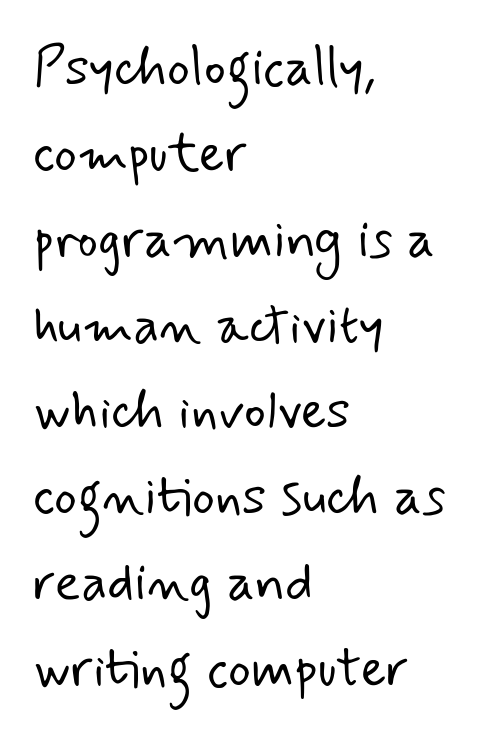
Q: Is the text bold? A: No.
Q: Is the typeface a serif or a sans-serif typeface? A: Sans-serif.
Q: Is the text underlined? A: No.
Q: How is the paragraph aligned? A: Left-aligned.
Q: Is the spacing between letters normal or unusually wide? A: Normal.
Q: Is the spacing between lines tight, normal or loose? A: Normal.
Q: Width (condensed, normal, or wide)? A: Normal.
Q: Stroke contrast? A: Low.
Q: x-height? A: Small.
Q: Monospaced? A: No.
